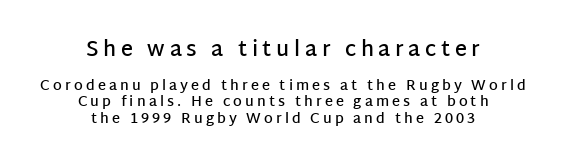
The letters stand upright; this is a roman face. One-word summary of the alignment: center. The block sitting higher on the canvas is the one with enlarged characters. The passage shown is semibold, sitting just below true bold. Look at the tracking — it's clearly loosened, letters drifting apart.
